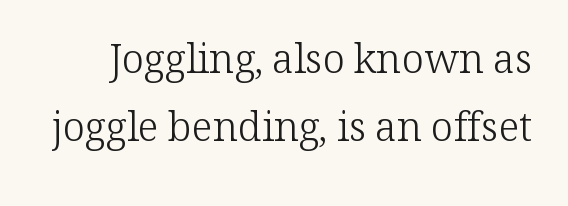
The image shows 40 px light serif type, upright; set normal line spacing (1.7x), normal letter spacing, not underlined; low stroke contrast and a medium x-height.
